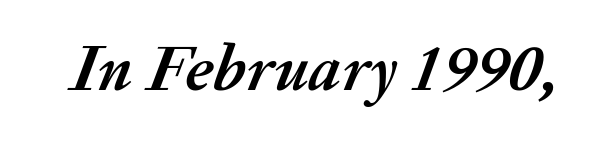
This sample uses plain, unmodified letter spacing. Italic: yes, the glyphs are oblique. Every letter is thick-stroked: bold, no question. Varying glyph widths throughout — classic text-font behaviour. Clear beneath every line of the passage.
